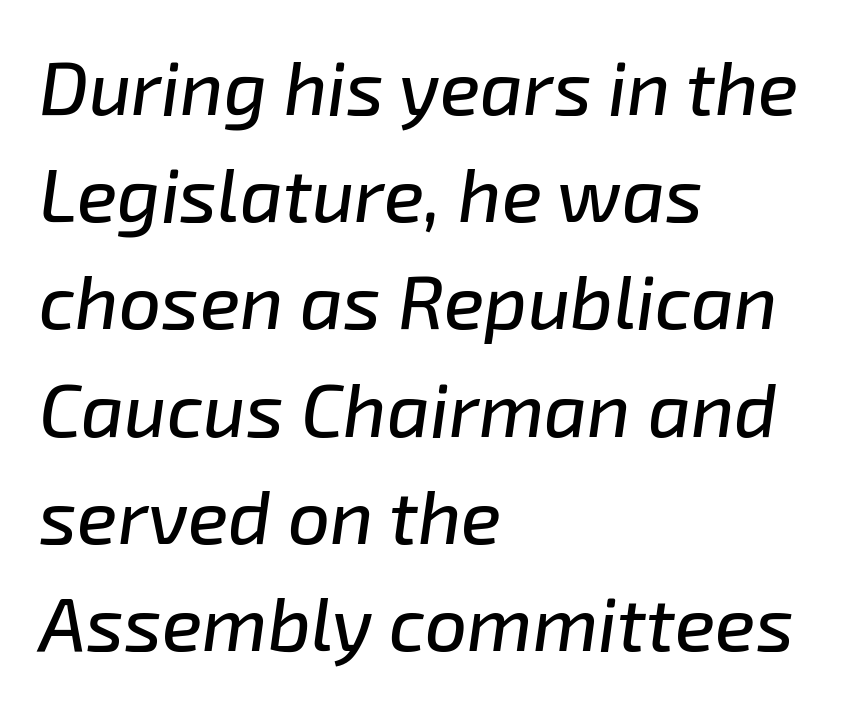
{"italic": "yes", "lean": "right", "slant_degrees": 8, "width": "normal", "stroke_contrast": "low", "x_height": "medium", "monospaced": "no", "underline": "no", "align": "left", "line_spacing": "normal", "line_spacing_ratio": 1.43, "letter_spacing": "normal", "letter_spacing_em": 0.0, "glyph_px": 75}
